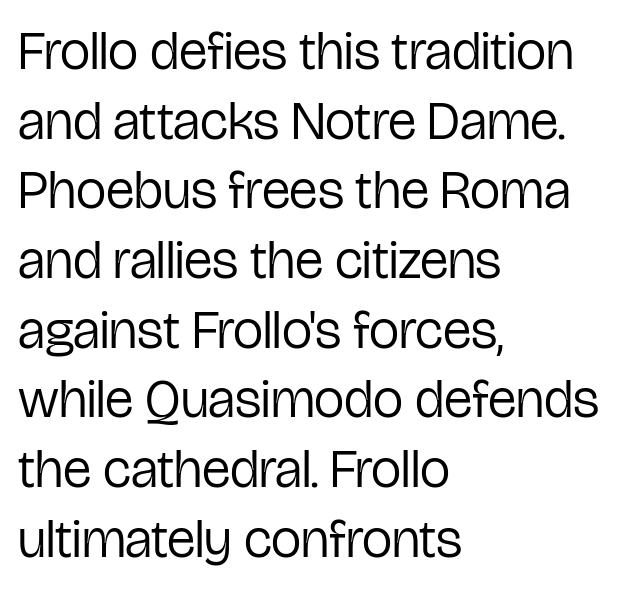
{"serif": "no", "italic": "no", "bold": "no", "weight": "regular", "width": "condensed", "stroke_contrast": "low", "x_height": "medium", "monospaced": "no", "underline": "no", "align": "left", "line_spacing": "normal", "line_spacing_ratio": 1.29, "letter_spacing": "normal", "letter_spacing_em": 0.0, "glyph_px": 54}
